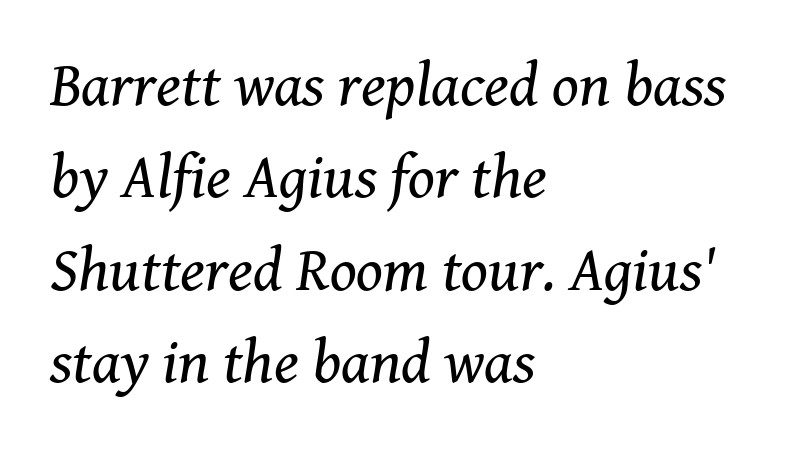
Unbolded letterforms with no extra heft. Is this a fixed-width face? No — the glyphs have proportional, varying widths. Where is the straight margin? On the left. Lines of text with bare space underneath.
